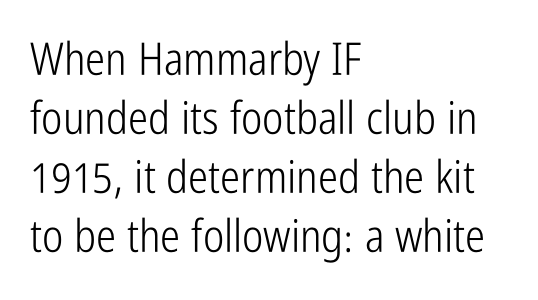
Q: Is the text bold? A: No.
Q: Is the text italic (slanted)? A: No, it is upright.
Q: Is the typeface a serif or a sans-serif typeface? A: Sans-serif.
Q: Is the text underlined? A: No.
Q: How is the paragraph aligned? A: Left-aligned.
Q: Is the spacing between letters normal or unusually wide? A: Normal.
Q: Is the spacing between lines tight, normal or loose? A: Normal.
Q: Width (condensed, normal, or wide)? A: Condensed.
Q: Stroke contrast? A: Low.
Q: x-height? A: Medium.
Q: Monospaced? A: No.
